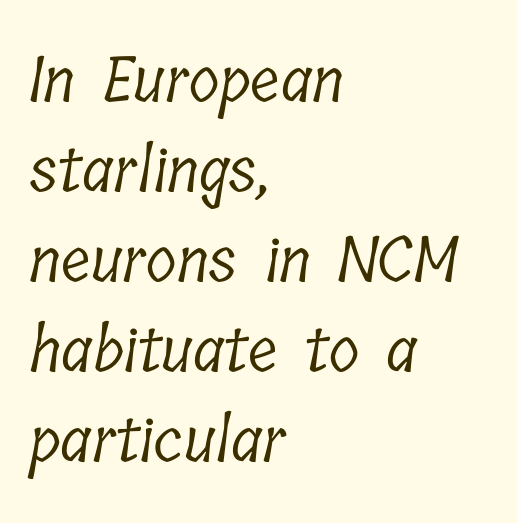
Short note: letters normally spaced. Words float on clear page, feet unadorned. Heft: none added — not bold. Where is the straight margin? On the left.
